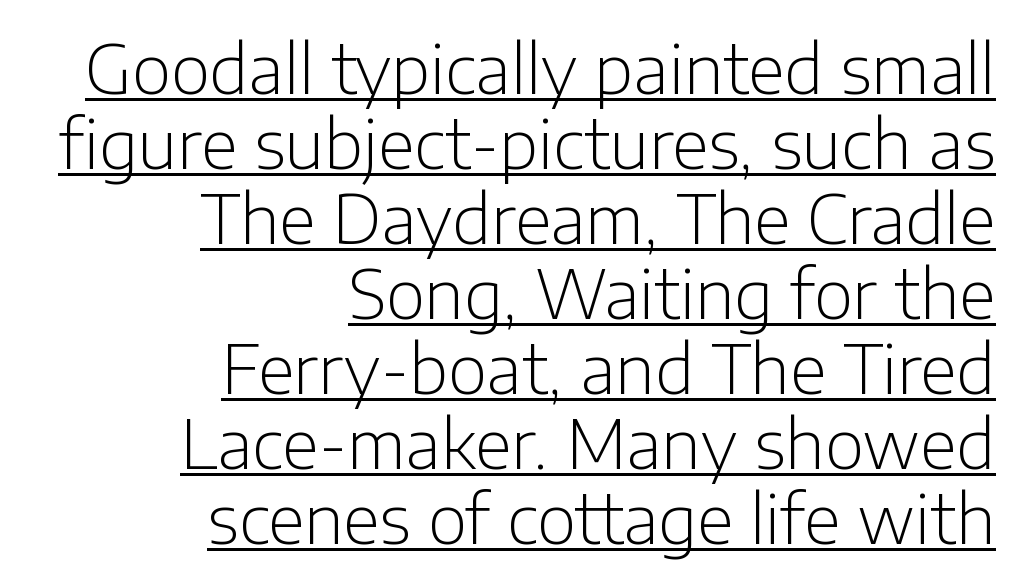
The image shows 67 px light sans-serif type, upright; set right-aligned, tight line spacing (1.12x), normal letter spacing, underlined; low stroke contrast and a medium x-height.
